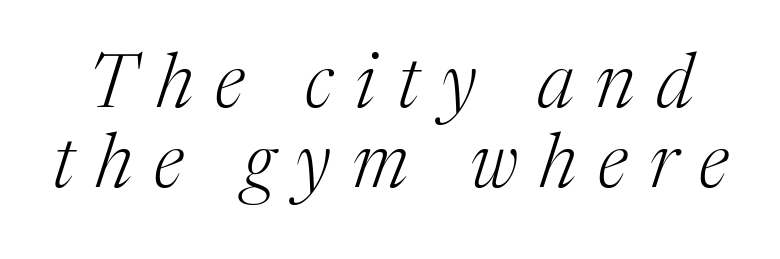
Q: Is the text bold? A: No.
Q: Is the text italic (slanted)? A: Yes, it leans right by about 17 degrees.
Q: Is the typeface a serif or a sans-serif typeface? A: Serif.
Q: Is the text underlined? A: No.
Q: Is the spacing between letters normal or unusually wide? A: Unusually wide.
Q: Is the spacing between lines tight, normal or loose? A: Tight.
Q: Width (condensed, normal, or wide)? A: Normal.
Q: Stroke contrast? A: Medium.
Q: x-height? A: Medium.
Q: Monospaced? A: No.
